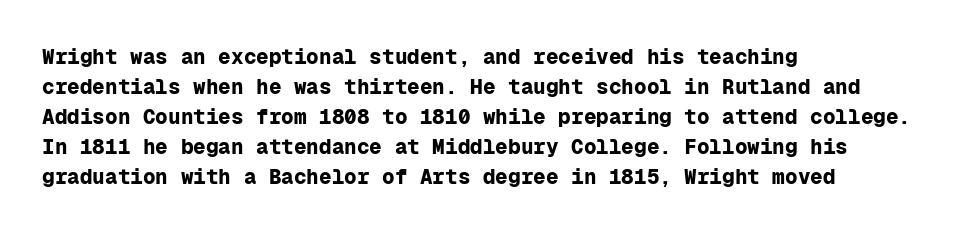
Q: Is the text bold? A: Yes.
Q: Is the text italic (slanted)? A: No, it is upright.
Q: Is the text underlined? A: No.
Q: How is the paragraph aligned? A: Left-aligned.
Q: Is the spacing between letters normal or unusually wide? A: Normal.
Q: Is the spacing between lines tight, normal or loose? A: Normal.
